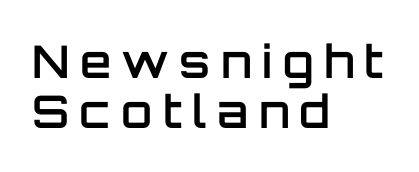
A sans-serif font was chosen for this passage. The strip under each line holds only bare page. This sample uses an upright cut, with every glyph sitting square on the baseline. On the weight axis this lands at semibold, roughly 600.
